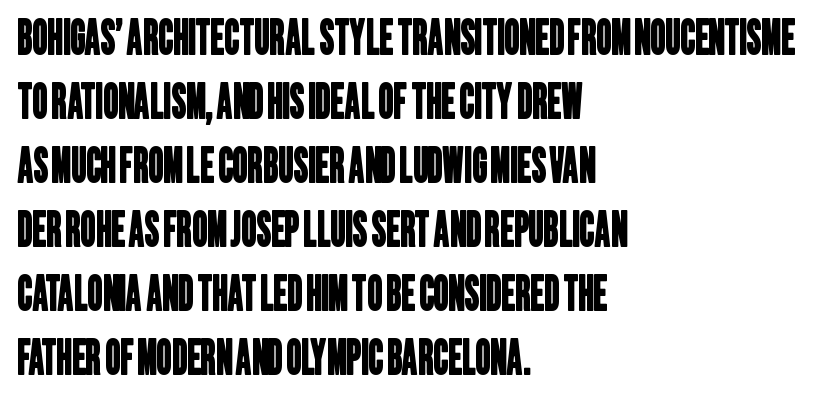
Q: Is the typeface a serif or a sans-serif typeface? A: Sans-serif.
Q: Is the text underlined? A: No.
Q: How is the paragraph aligned? A: Left-aligned.
Q: Is the spacing between letters normal or unusually wide? A: Normal.
Q: Is the spacing between lines tight, normal or loose? A: Normal.
Q: Width (condensed, normal, or wide)? A: Condensed.
Q: Stroke contrast? A: Low.
Q: x-height? A: Large.
Q: Monospaced? A: No.
